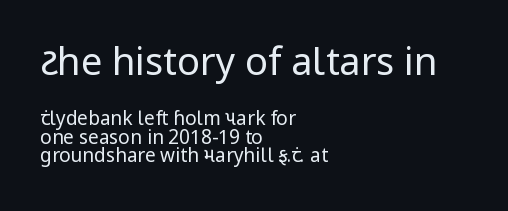
The image shows 38 px regular-weight sans-serif type, upright; set left-aligned, tight line spacing (0.97x), normal letter spacing, not underlined; the first (top) block is 2.0x larger; low stroke contrast and a medium x-height.
